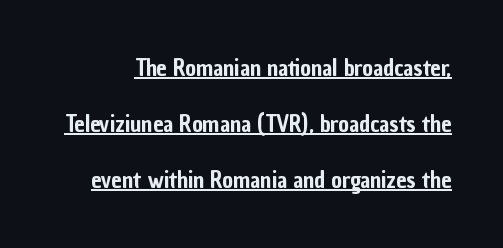
Q: Is the text italic (slanted)? A: No, it is upright.
Q: Is the text underlined? A: Yes.
Q: Is the spacing between letters normal or unusually wide? A: Normal.
Q: Is the spacing between lines tight, normal or loose? A: Loose.
